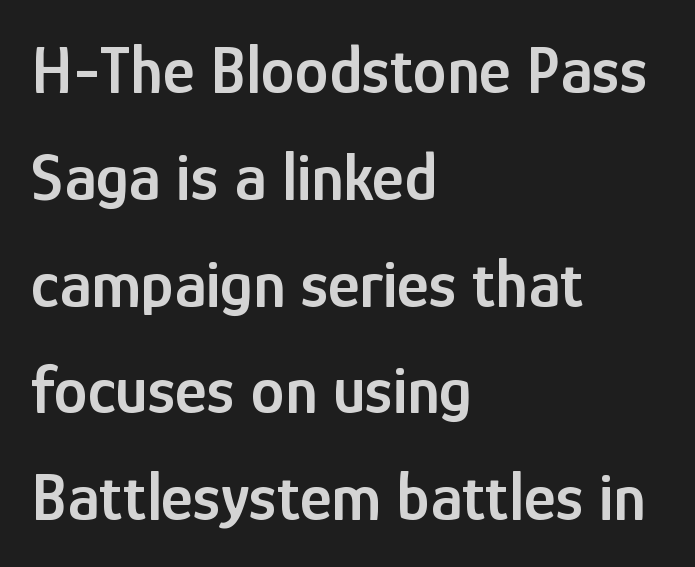
Q: Is the text bold? A: Semi-bold.
Q: Is the text italic (slanted)? A: No, it is upright.
Q: Is the typeface a serif or a sans-serif typeface? A: Sans-serif.
Q: Is the text underlined? A: No.
Q: How is the paragraph aligned? A: Left-aligned.
Q: Is the spacing between letters normal or unusually wide? A: Normal.
Q: Is the spacing between lines tight, normal or loose? A: Normal.
Q: Width (condensed, normal, or wide)? A: Condensed.
Q: Stroke contrast? A: Low.
Q: x-height? A: Medium.
Q: Monospaced? A: No.
